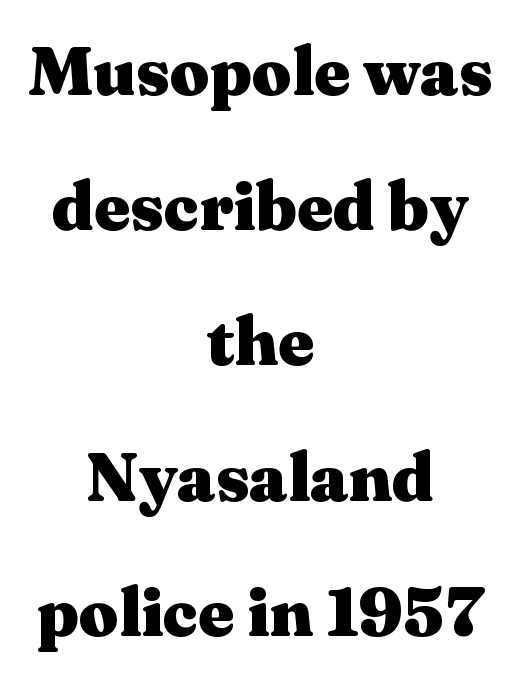
Q: Is the text bold? A: Yes.
Q: Is the text italic (slanted)? A: No, it is upright.
Q: Is the typeface a serif or a sans-serif typeface? A: Serif.
Q: Is the text underlined? A: No.
Q: How is the paragraph aligned? A: Centered.
Q: Is the spacing between letters normal or unusually wide? A: Normal.
Q: Is the spacing between lines tight, normal or loose? A: Loose.
Q: Width (condensed, normal, or wide)? A: Wide.
Q: Stroke contrast? A: Medium.
Q: x-height? A: Medium.
Q: Monospaced? A: No.
